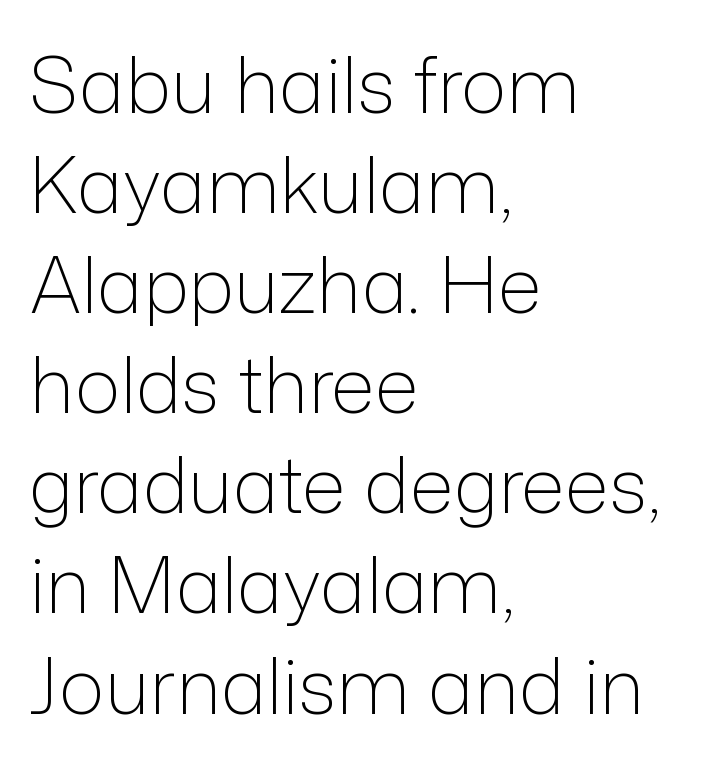
The image shows 77 px light sans-serif type, upright; set left-aligned, normal line spacing (1.3x), normal letter spacing, not underlined; low stroke contrast and a medium x-height.
